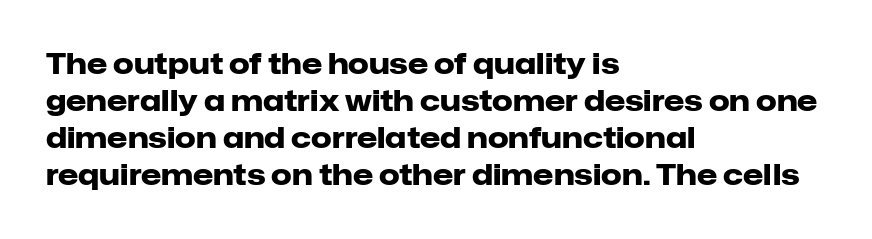
The image shows 29 px heavy sans-serif type, upright; set left-aligned, normal line spacing (1.28x), normal letter spacing, not underlined; low stroke contrast and a medium x-height.
